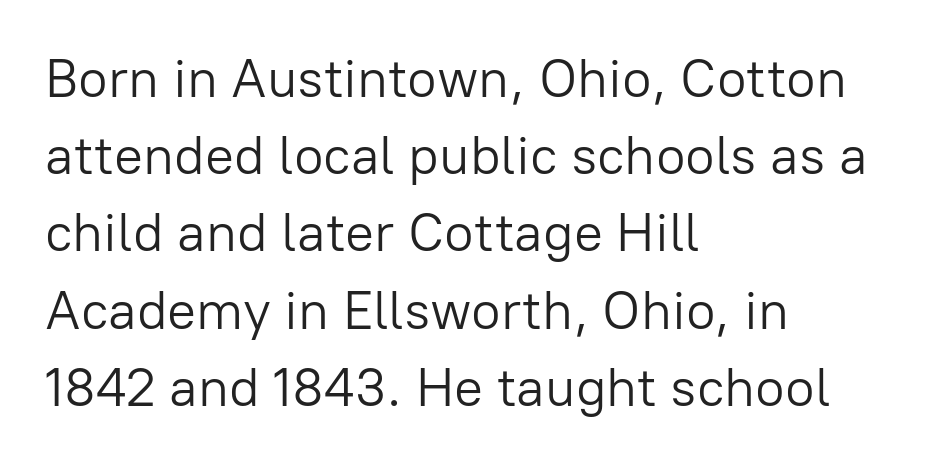
Q: Is the text bold? A: No.
Q: Is the text italic (slanted)? A: No, it is upright.
Q: Is the typeface a serif or a sans-serif typeface? A: Sans-serif.
Q: Is the text underlined? A: No.
Q: How is the paragraph aligned? A: Left-aligned.
Q: Is the spacing between letters normal or unusually wide? A: Normal.
Q: Is the spacing between lines tight, normal or loose? A: Normal.
Q: Width (condensed, normal, or wide)? A: Normal.
Q: Stroke contrast? A: Low.
Q: x-height? A: Medium.
Q: Monospaced? A: No.
